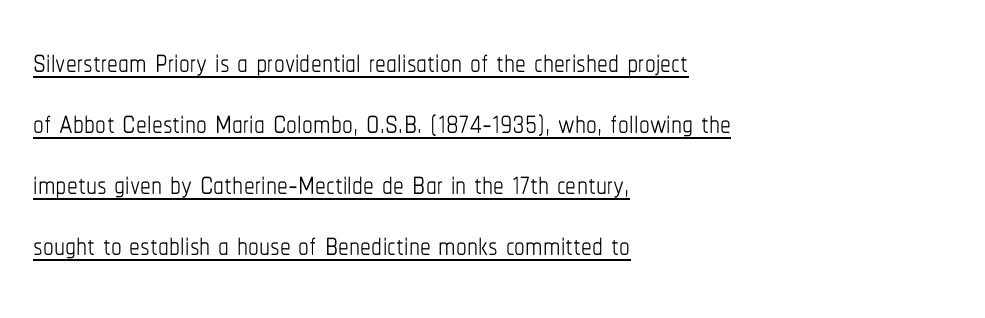
{"italic": "no", "bold": "no", "weight": "thin", "width": "condensed", "stroke_contrast": "low", "x_height": "medium", "monospaced": "no", "underline": "yes", "align": "left", "line_spacing": "normal", "line_spacing_ratio": 1.42, "letter_spacing": "normal", "letter_spacing_em": 0.0, "glyph_px": 43}
